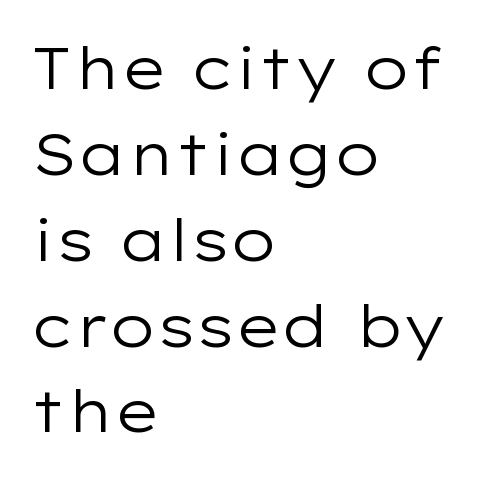
The image shows 58 px regular-weight, wide sans-serif type, upright; set left-aligned, normal line spacing (1.48x), normal letter spacing, not underlined; low stroke contrast and a medium x-height.
